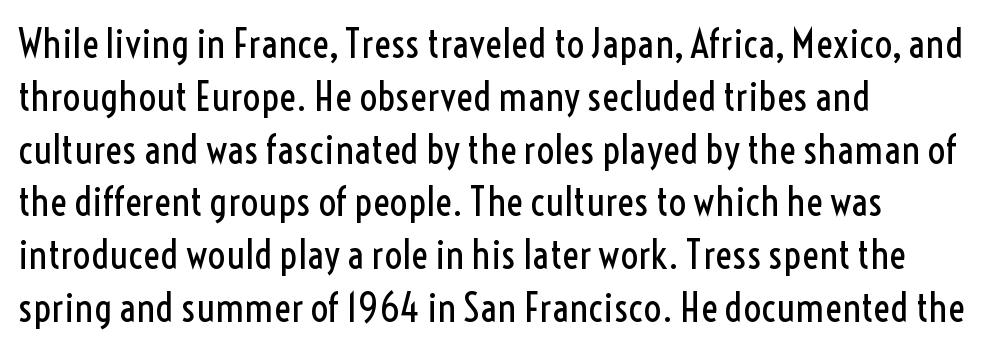
The image shows 40 px regular-weight, condensed sans-serif type, upright; set left-aligned, normal line spacing (1.32x), normal letter spacing, not underlined; a medium x-height.
